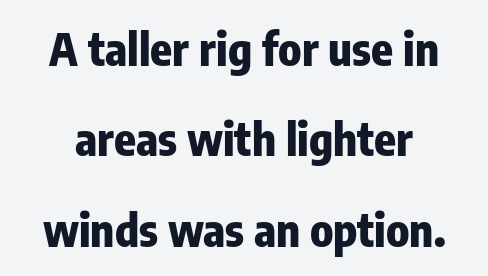
Decoration check: the copy has no underline. The type is set solid horizontally, with unmodified tracking. Every letter is thick-stroked: bold, no question. The space between consecutive lines is lavish. No italicization has been applied; the sample stays upright. A typesetter would call this proportional, since set widths differ per character.
